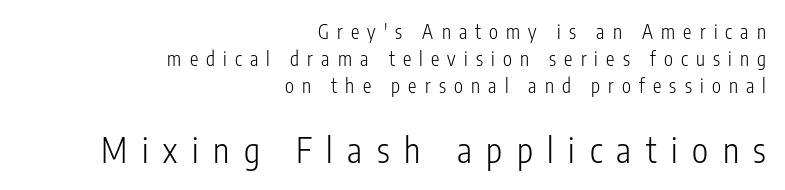
{"serif": "no", "italic": "no", "bold": "no", "weight": "light", "width": "condensed", "stroke_contrast": "low", "x_height": "medium", "monospaced": "no", "underline": "no", "align": "right", "line_spacing": "normal", "line_spacing_ratio": 1.41, "letter_spacing": "wide", "letter_spacing_em": 0.43, "larger_block": "second", "size_ratio": 1.79, "glyph_px": 34}
